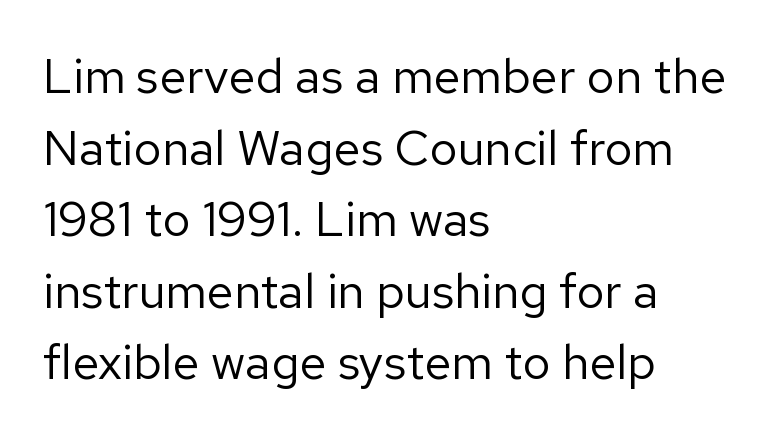
{"serif": "no", "italic": "no", "bold": "no", "weight": "regular", "width": "normal", "stroke_contrast": "low", "x_height": "medium", "monospaced": "no", "underline": "no", "align": "left", "line_spacing": "normal", "line_spacing_ratio": 1.46, "letter_spacing": "normal", "letter_spacing_em": 0.0, "glyph_px": 49}
